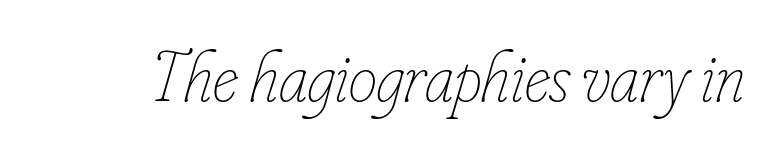
The image shows 72 px thin, condensed type, italic (leaning right); set normal letter spacing, not underlined; low stroke contrast and a small x-height.
